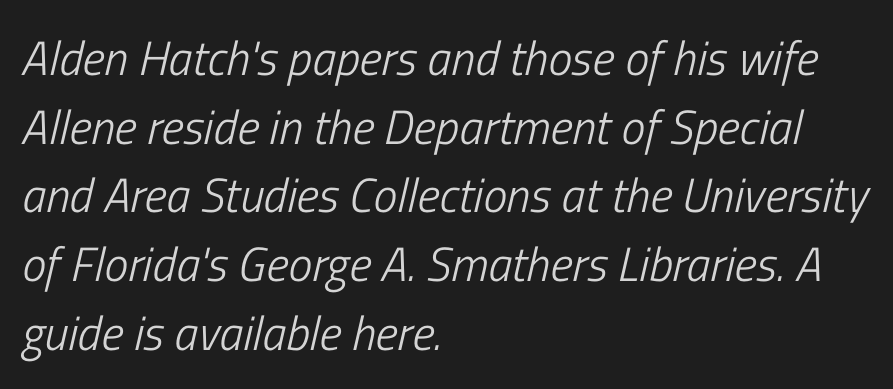
{"italic": "yes", "lean": "right", "slant_degrees": 13, "bold": "no", "weight": "light", "width": "condensed", "stroke_contrast": "low", "x_height": "medium", "monospaced": "no", "underline": "no", "align": "left", "line_spacing": "normal", "line_spacing_ratio": 1.43, "letter_spacing": "normal", "letter_spacing_em": 0.0, "glyph_px": 48}
